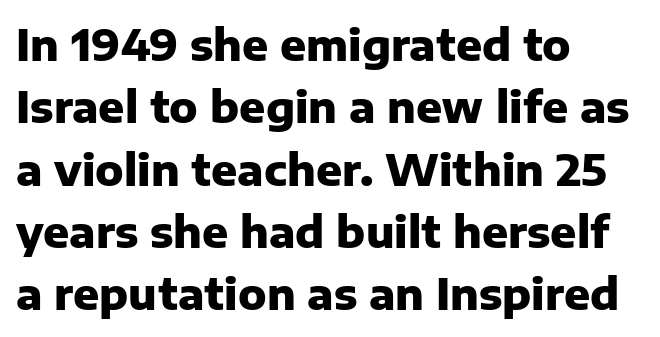
Spacing verdict: proportional, widths tailored to each character. The font family rendered here belongs to the sans-serif group. You can tell it's not italic because the verticals are truly vertical. Each glyph is drawn with heavy, bold strokes. The paragraph has a hard left edge and a soft right edge.
